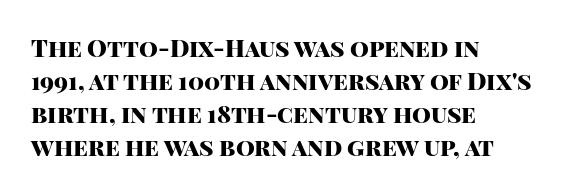
{"italic": "no", "bold": "yes", "underline": "no", "align": "left", "line_spacing": "normal", "line_spacing_ratio": 1.37, "letter_spacing": "normal", "letter_spacing_em": 0.0, "glyph_px": 24}
